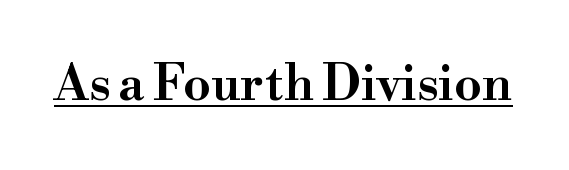
Q: Is the text italic (slanted)? A: No, it is upright.
Q: Is the typeface a serif or a sans-serif typeface? A: Serif.
Q: Is the text underlined? A: Yes.
Q: Is the spacing between letters normal or unusually wide? A: Normal.
Q: Width (condensed, normal, or wide)? A: Wide.
Q: Stroke contrast? A: High.
Q: x-height? A: Small.
Q: Monospaced? A: No.
